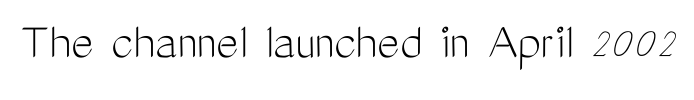
Q: Is the text bold? A: No.
Q: Is the text italic (slanted)? A: No, it is upright.
Q: Is the typeface a serif or a sans-serif typeface? A: Sans-serif.
Q: Is the text underlined? A: No.
Q: Is the spacing between letters normal or unusually wide? A: Normal.
Q: Width (condensed, normal, or wide)? A: Condensed.
Q: Stroke contrast? A: Medium.
Q: x-height? A: Medium.
Q: Monospaced? A: No.
